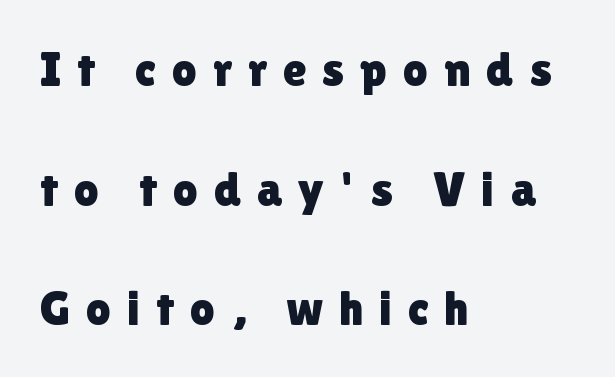
Classification — sans serif. This sample is left-justified, so line endings fall wherever the words run out. A bare baseline throughout the passage. The leading is generous, giving the passage an open texture. Every stem runs plumb, perpendicular to the baseline. Short note: letters widely spaced.
